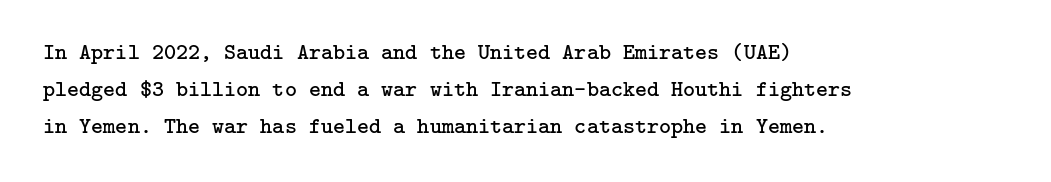
{"italic": "no", "bold": "no", "underline": "no", "align": "left", "line_spacing": "normal", "line_spacing_ratio": 1.6, "letter_spacing": "normal", "letter_spacing_em": 0.0, "glyph_px": 23}
